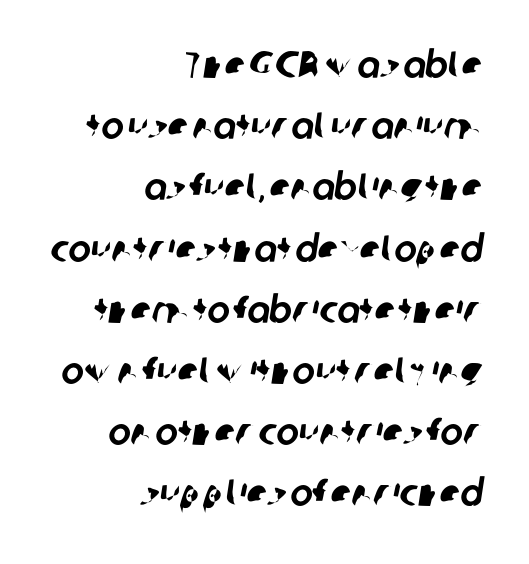
The image shows 38 px sans-serif type; set right-aligned, normal line spacing (1.61x), normal letter spacing, not underlined; low stroke contrast and a medium x-height.
